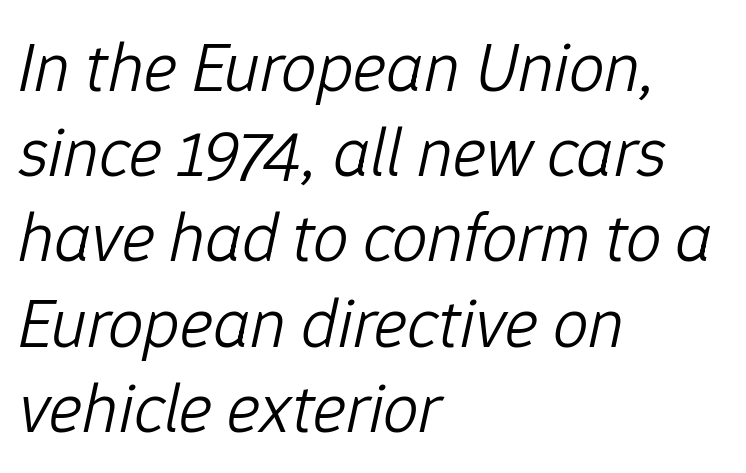
{"italic": "yes", "lean": "right", "slant_degrees": 12, "bold": "no", "weight": "light", "width": "normal", "stroke_contrast": "low", "x_height": "medium", "monospaced": "no", "underline": "no", "align": "left", "line_spacing_ratio": 1.2, "letter_spacing": "normal", "letter_spacing_em": 0.0, "glyph_px": 71}
